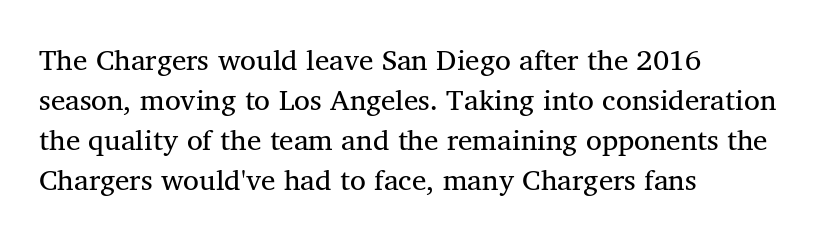
The image shows 29 px regular-weight serif type, upright; set left-aligned, normal line spacing (1.38x), normal letter spacing, not underlined; medium stroke contrast and a medium x-height.
